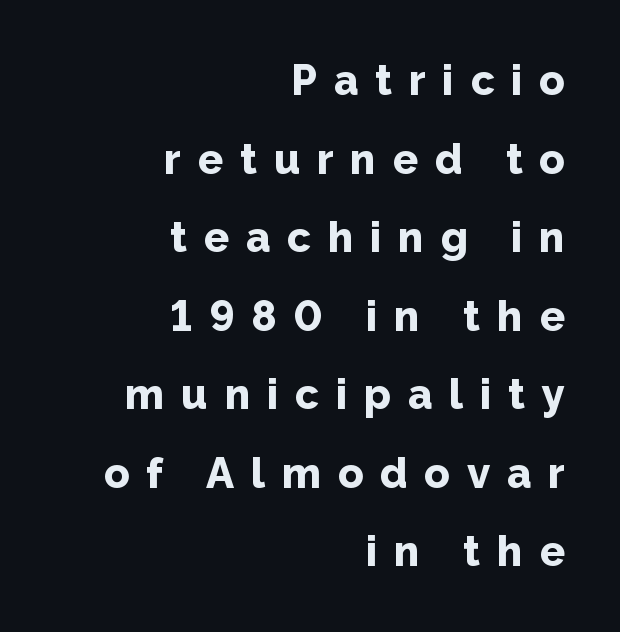
The image shows 42 px bold sans-serif type, upright; set right-aligned, line spacing 1.87x, unusually wide letter spacing (+0.4 em), not underlined; low stroke contrast and a medium x-height.
